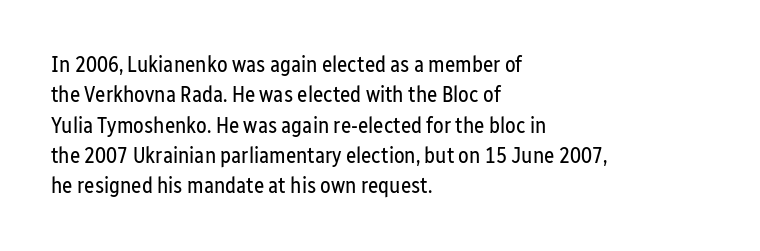
The image shows 22 px text type, upright; set left-aligned, normal line spacing (1.38x), normal letter spacing, not underlined.
